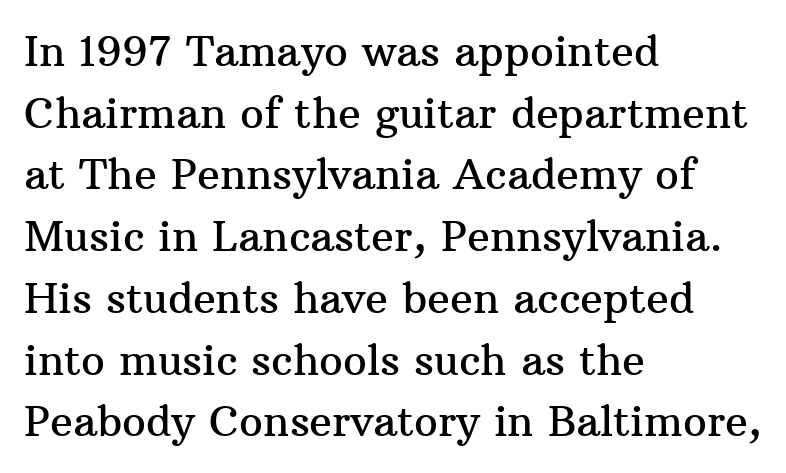
{"serif": "yes", "italic": "no", "width": "normal", "stroke_contrast": "medium", "x_height": "medium", "monospaced": "no", "underline": "no", "align": "left", "line_spacing": "normal", "line_spacing_ratio": 1.47, "letter_spacing": "normal", "letter_spacing_em": 0.0, "glyph_px": 42}
